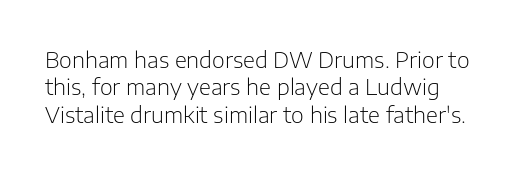
This rendering leaves character spacing at its baseline value. No extra ink here — the face is not bold. Has an underline been added? It has not. Italic? Not at all — the glyphs are vertical.
